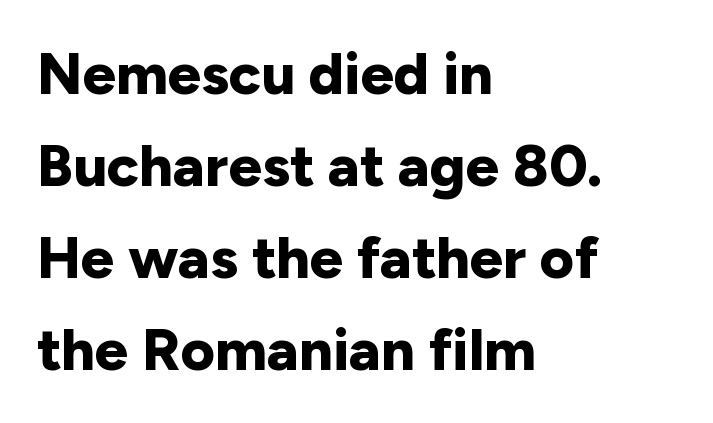
Q: Is the text bold? A: Yes.
Q: Is the text italic (slanted)? A: No, it is upright.
Q: Is the typeface a serif or a sans-serif typeface? A: Sans-serif.
Q: Is the text underlined? A: No.
Q: How is the paragraph aligned? A: Left-aligned.
Q: Is the spacing between letters normal or unusually wide? A: Normal.
Q: Is the spacing between lines tight, normal or loose? A: Normal.
Q: Width (condensed, normal, or wide)? A: Normal.
Q: Stroke contrast? A: Low.
Q: x-height? A: Medium.
Q: Monospaced? A: No.
